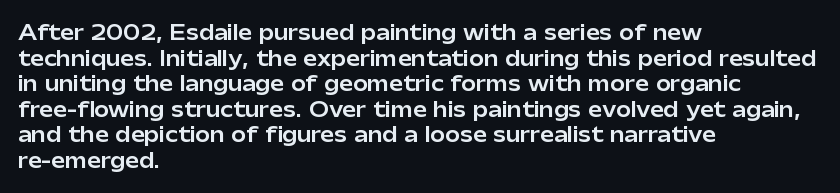
Nobody drew a line under any word here. Italic? Not at all — the glyphs are vertical. The rendering uses a moderate line-height, typical for paragraphs. You could call the tracking neutral — neither tight nor loose. This sample is left-justified, so line endings fall wherever the words run out.
